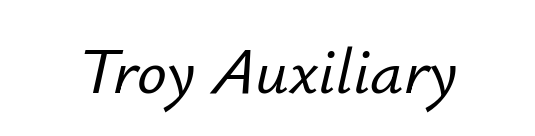
Q: Is the text italic (slanted)? A: Yes, it leans right by about 12 degrees.
Q: Is the text underlined? A: No.
Q: Is the spacing between letters normal or unusually wide? A: Normal.
Q: Width (condensed, normal, or wide)? A: Normal.
Q: Stroke contrast? A: Low.
Q: x-height? A: Small.
Q: Monospaced? A: No.
